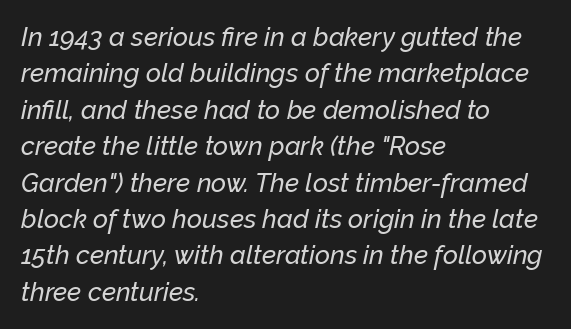
Q: Is the text italic (slanted)? A: Yes, it leans right by about 12 degrees.
Q: Is the text underlined? A: No.
Q: How is the paragraph aligned? A: Left-aligned.
Q: Is the spacing between letters normal or unusually wide? A: Normal.
Q: Is the spacing between lines tight, normal or loose? A: Normal.
